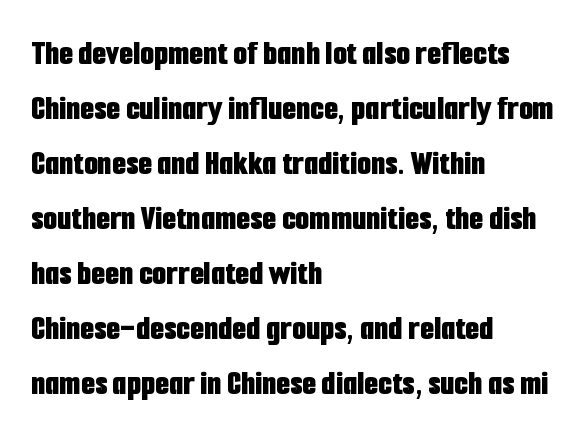
Q: Is the text bold? A: Yes.
Q: Is the text italic (slanted)? A: No, it is upright.
Q: Is the typeface a serif or a sans-serif typeface? A: Sans-serif.
Q: Is the text underlined? A: No.
Q: How is the paragraph aligned? A: Left-aligned.
Q: Is the spacing between letters normal or unusually wide? A: Normal.
Q: Is the spacing between lines tight, normal or loose? A: Normal.
Q: Width (condensed, normal, or wide)? A: Condensed.
Q: Stroke contrast? A: Low.
Q: x-height? A: Medium.
Q: Monospaced? A: No.
